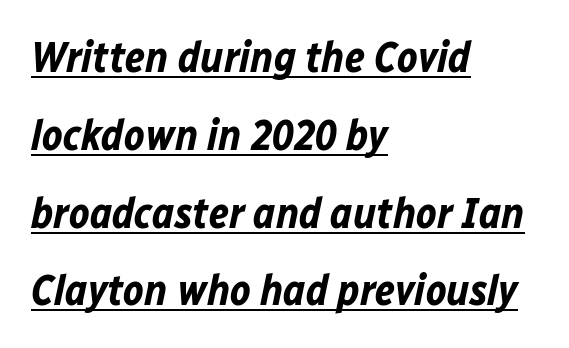
The image shows 43 px bold type, italic (leaning right); set left-aligned, line spacing 1.81x, normal letter spacing, underlined; low stroke contrast and a medium x-height.
